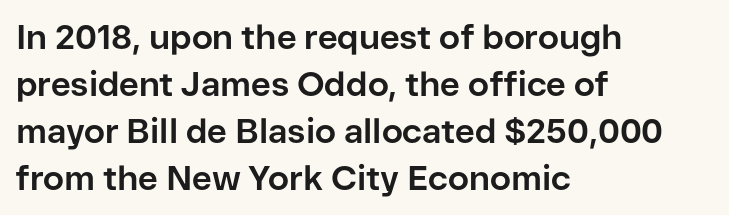
Q: Is the text bold? A: Yes.
Q: Is the text italic (slanted)? A: No, it is upright.
Q: Is the typeface a serif or a sans-serif typeface? A: Sans-serif.
Q: Is the text underlined? A: No.
Q: How is the paragraph aligned? A: Left-aligned.
Q: Is the spacing between letters normal or unusually wide? A: Normal.
Q: Is the spacing between lines tight, normal or loose? A: Normal.
Q: Width (condensed, normal, or wide)? A: Normal.
Q: Stroke contrast? A: Low.
Q: x-height? A: Medium.
Q: Monospaced? A: No.
